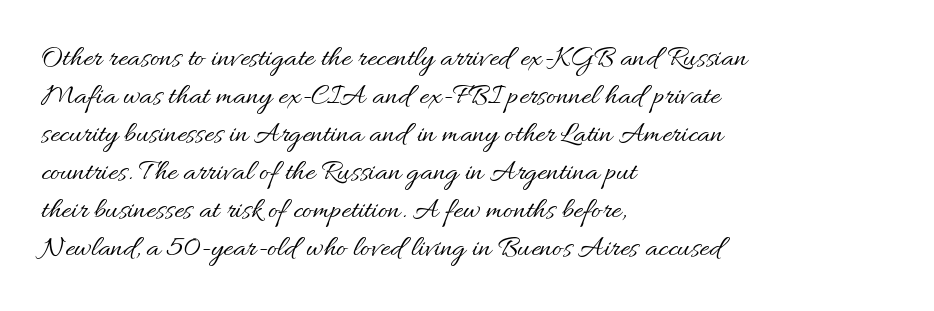
Q: Is the text bold? A: No.
Q: Is the text italic (slanted)? A: Yes.
Q: Is the text underlined? A: No.
Q: How is the paragraph aligned? A: Left-aligned.
Q: Is the spacing between letters normal or unusually wide? A: Normal.
Q: Is the spacing between lines tight, normal or loose? A: Normal.
Q: Width (condensed, normal, or wide)? A: Normal.
Q: Stroke contrast? A: Medium.
Q: x-height? A: Small.
Q: Monospaced? A: No.
